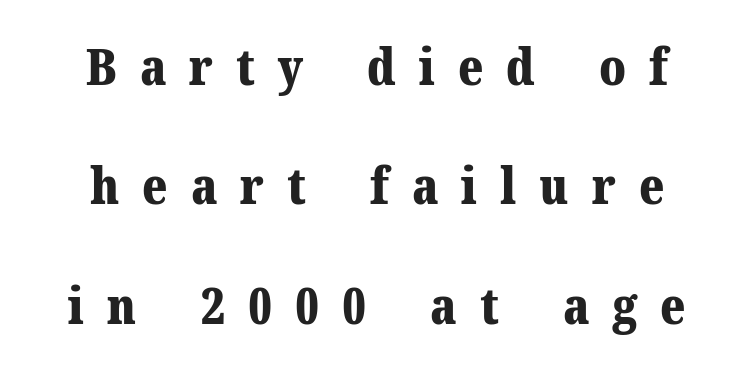
{"serif": "yes", "italic": "no", "bold": "yes", "weight": "bold", "width": "normal", "stroke_contrast": "medium", "x_height": "medium", "monospaced": "no", "underline": "no", "align": "center", "line_spacing": "loose", "line_spacing_ratio": 2.34, "letter_spacing": "wide", "letter_spacing_em": 0.45, "glyph_px": 51}
